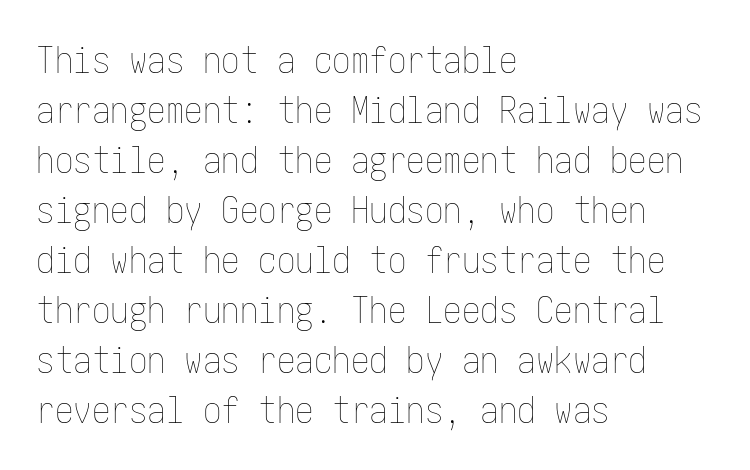
{"italic": "no", "bold": "no", "weight": "thin", "width": "condensed", "stroke_contrast": "low", "x_height": "medium", "underline": "no", "align": "left", "line_spacing": "normal", "line_spacing_ratio": 1.35, "letter_spacing": "normal", "letter_spacing_em": 0.0, "glyph_px": 37}
